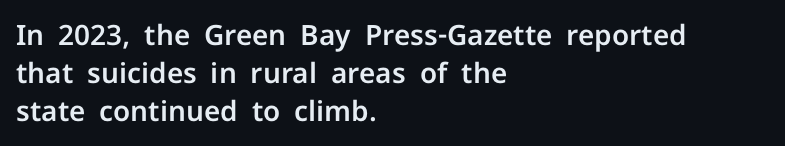
Q: Is the text italic (slanted)? A: No, it is upright.
Q: Is the typeface a serif or a sans-serif typeface? A: Sans-serif.
Q: Is the text underlined? A: No.
Q: How is the paragraph aligned? A: Left-aligned.
Q: Is the spacing between letters normal or unusually wide? A: Normal.
Q: Is the spacing between lines tight, normal or loose? A: Normal.
Q: Width (condensed, normal, or wide)? A: Normal.
Q: Stroke contrast? A: Low.
Q: x-height? A: Medium.
Q: Monospaced? A: No.
